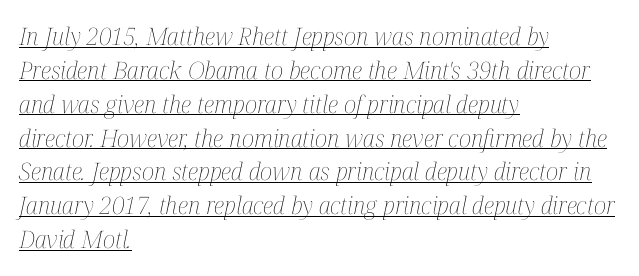
{"italic": "yes", "lean": "right", "slant_degrees": 12, "bold": "no", "underline": "yes", "align": "left", "line_spacing": "normal", "line_spacing_ratio": 1.41, "letter_spacing": "normal", "letter_spacing_em": 0.0, "glyph_px": 24}
